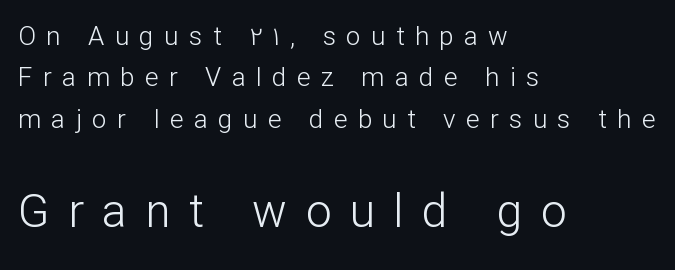
Does the copy run flush right? No — it runs flush left. Observe the absence of serifs on each vertical stroke in this sample. Posture: straight, roman, zero tilt. Type without underlining. Does extra space separate the letters? Yes, quite a lot of it.
